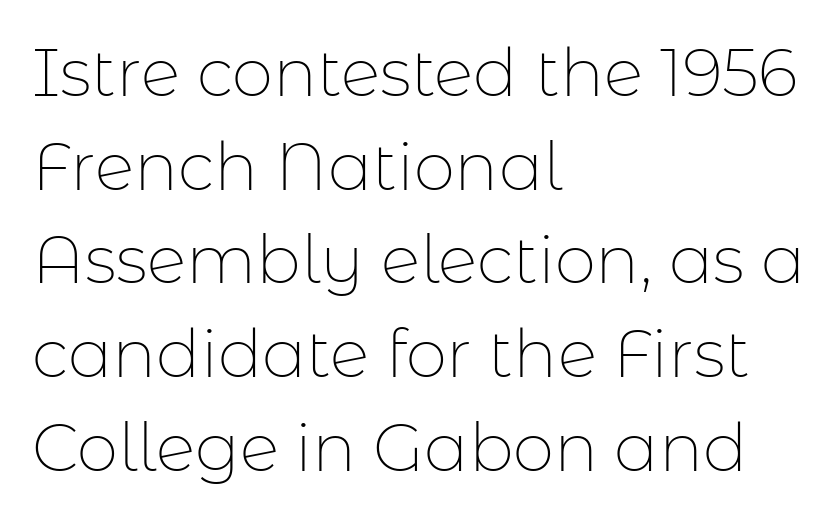
{"serif": "no", "italic": "no", "bold": "no", "weight": "thin", "width": "normal", "stroke_contrast": "low", "x_height": "medium", "monospaced": "no", "underline": "no", "align": "left", "line_spacing": "normal", "line_spacing_ratio": 1.42, "letter_spacing": "normal", "letter_spacing_em": 0.0, "glyph_px": 66}
